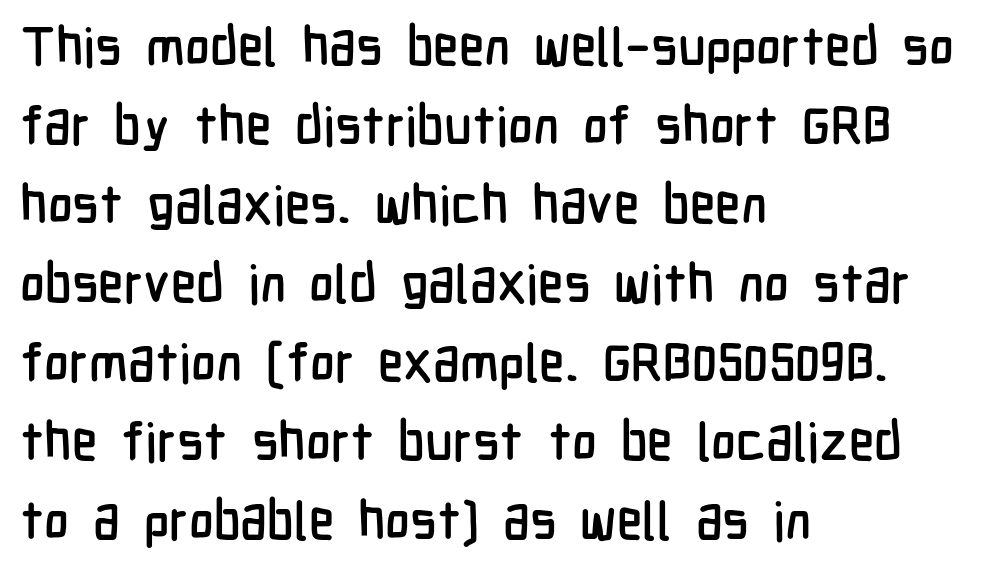
The image shows 53 px condensed sans-serif type, upright; set left-aligned, normal line spacing (1.49x), normal letter spacing, not underlined; low stroke contrast and a medium x-height.
